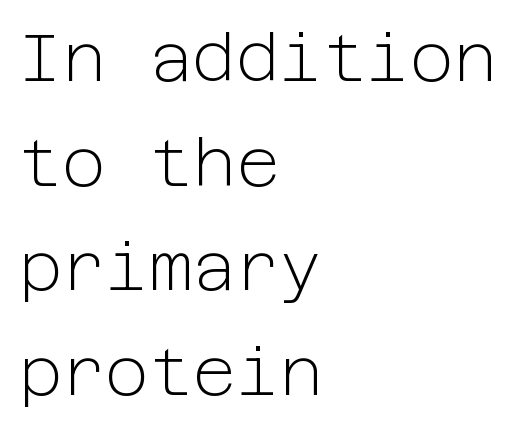
Each stroke keeps to a modest, everyday thickness or less. Horizontal bands of white between lines are of average thickness. Examine the stroke ends and you'll find no serifs. Letters rest on an invisible, unmarked baseline. The letters sit at their default tracking, neither squeezed nor spread. Unlike italic type, these characters show no tilt at all.
